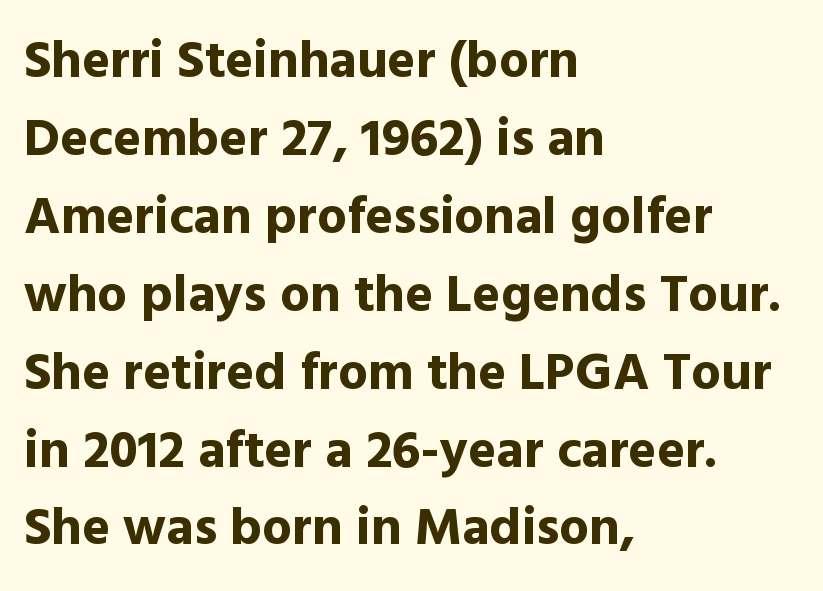
{"serif": "no", "italic": "no", "bold": "yes", "weight": "bold", "width": "normal", "x_height": "medium", "monospaced": "no", "underline": "no", "align": "left", "line_spacing": "normal", "line_spacing_ratio": 1.47, "letter_spacing": "normal", "letter_spacing_em": 0.0, "glyph_px": 53}
